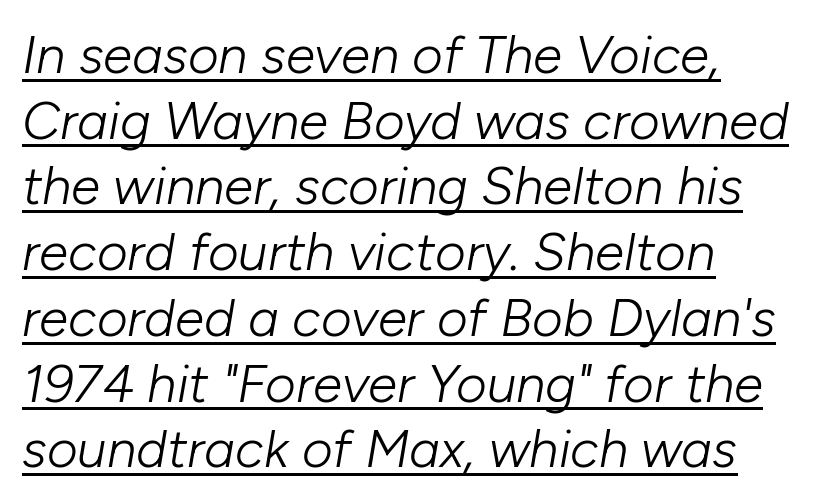
No extra ink here — the face is not bold. The lettering is marked with a stroke running underneath it. The tracking reads as untouched default to a designer's eye. It's the slanting kind of type.
